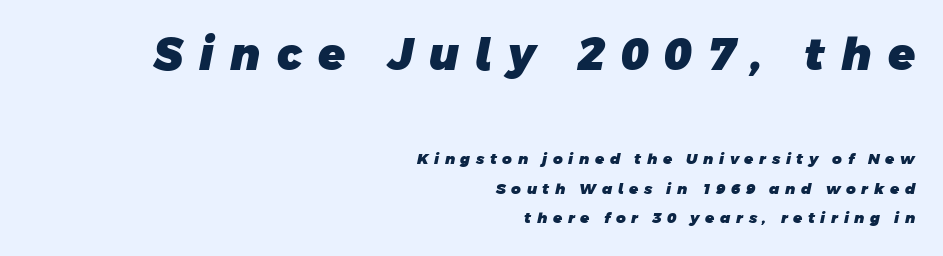
The image shows 44 px heavy sans-serif type; set right-aligned, loose line spacing (1.96x), unusually wide letter spacing (+0.37 em), not underlined; the first (top) block is 2.93x larger; low stroke contrast and a large x-height.
